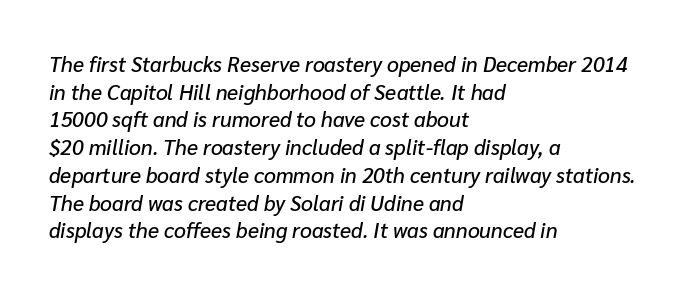
{"italic": "yes", "lean": "right", "slant_degrees": 10, "underline": "no", "align": "left", "line_spacing": "normal", "line_spacing_ratio": 1.32, "letter_spacing": "normal", "letter_spacing_em": 0.0, "glyph_px": 21}
